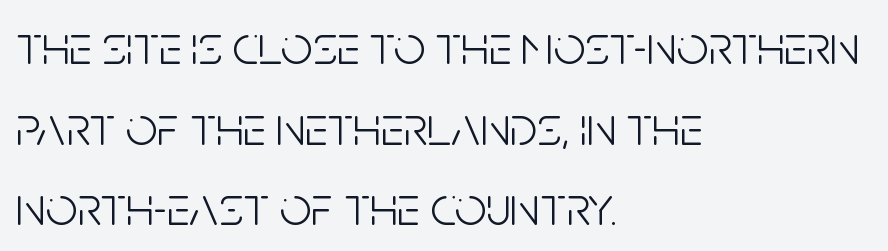
Q: Is the text bold? A: No.
Q: Is the text italic (slanted)? A: No, it is upright.
Q: Is the typeface a serif or a sans-serif typeface? A: Sans-serif.
Q: Is the text underlined? A: No.
Q: How is the paragraph aligned? A: Left-aligned.
Q: Is the spacing between letters normal or unusually wide? A: Normal.
Q: Is the spacing between lines tight, normal or loose? A: Normal.
Q: Width (condensed, normal, or wide)? A: Condensed.
Q: Stroke contrast? A: Low.
Q: x-height? A: Large.
Q: Monospaced? A: No.
